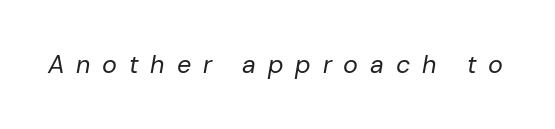
On a weight scale, this lands at 450 or below. Words float on clear page, feet unadorned. Substantial extra tracking has been applied to these lines. The whole block is typeset with a tilt.
